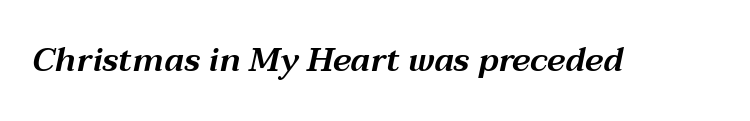
The image shows 33 px wide type, italic (leaning right); set normal letter spacing, not underlined; medium stroke contrast and a medium x-height.
